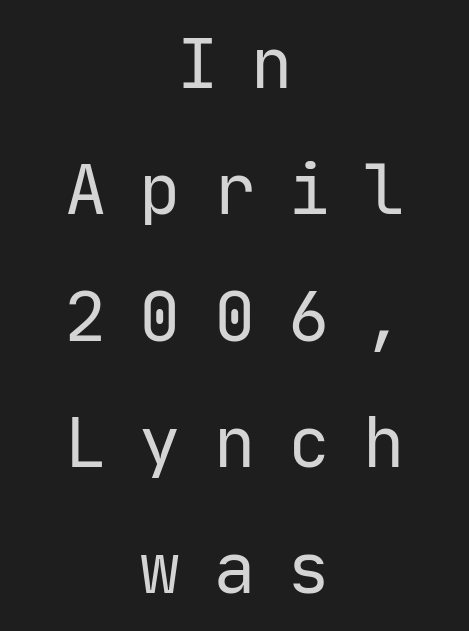
The font's upright variant was chosen for this text. No feet cap the strokes, marking this as sans-serif type. Each row of text sits above clean, open space. Short note: letters widely spaced. These glyphs show unthickened strokes, regular width or finer. This sample has the even, mechanical cadence of fixed-width lettering.
